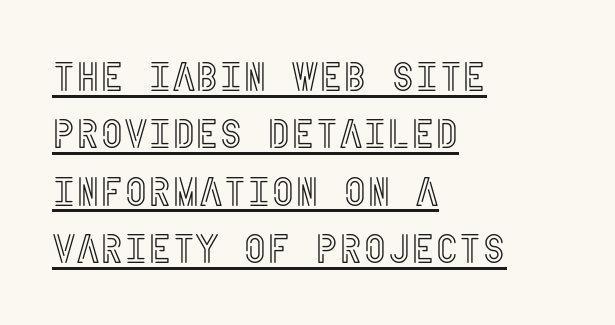
Q: Is the text italic (slanted)? A: No, it is upright.
Q: Is the text underlined? A: Yes.
Q: How is the paragraph aligned? A: Left-aligned.
Q: Is the spacing between letters normal or unusually wide? A: Normal.
Q: Is the spacing between lines tight, normal or loose? A: Normal.
Q: Width (condensed, normal, or wide)? A: Condensed.
Q: x-height? A: Large.
